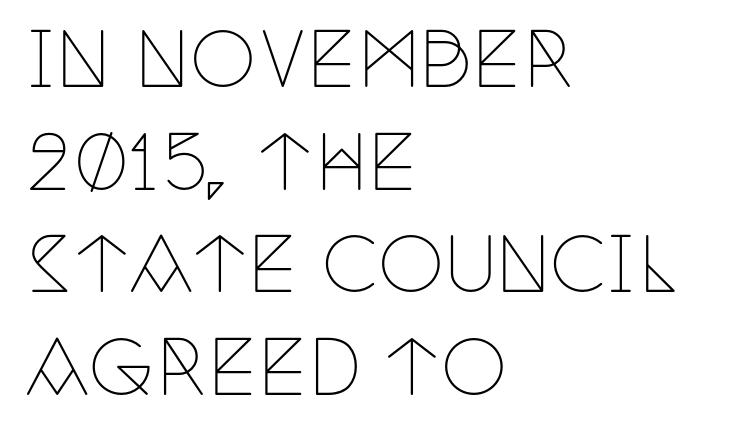
{"serif": "yes", "italic": "no", "bold": "no", "weight": "thin", "width": "condensed", "stroke_contrast": "low", "x_height": "large", "monospaced": "no", "underline": "no", "align": "left", "line_spacing": "normal", "line_spacing_ratio": 1.37, "letter_spacing": "normal", "letter_spacing_em": 0.0, "glyph_px": 75}
